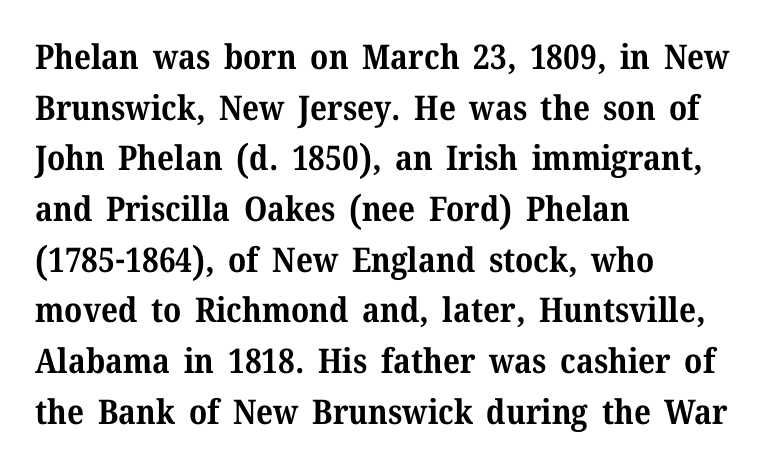
{"serif": "yes", "italic": "no", "bold": "yes", "weight": "bold", "width": "normal", "stroke_contrast": "medium", "x_height": "medium", "monospaced": "no", "underline": "no", "align": "left", "line_spacing": "normal", "line_spacing_ratio": 1.49, "letter_spacing": "normal", "letter_spacing_em": 0.0, "glyph_px": 34}
